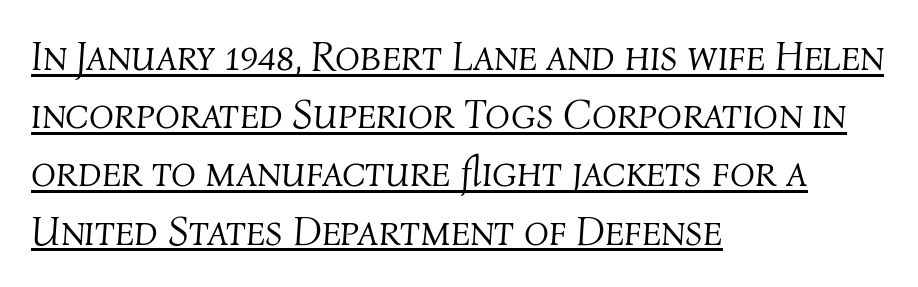
Nothing heavy about these letters — not bold at all. This rendering leaves character spacing at its baseline value. Here the designer chose a conventional face with non-uniform glyph widths. Does the leading feel generous? No, just average.
